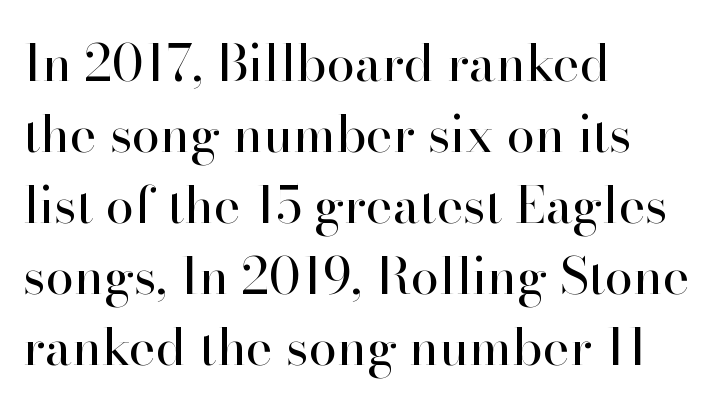
{"serif": "yes", "italic": "no", "bold": "no", "weight": "regular", "width": "normal", "stroke_contrast": "high", "x_height": "small", "monospaced": "no", "underline": "no", "align": "left", "line_spacing": "normal", "line_spacing_ratio": 1.39, "letter_spacing": "normal", "letter_spacing_em": 0.0, "glyph_px": 51}
